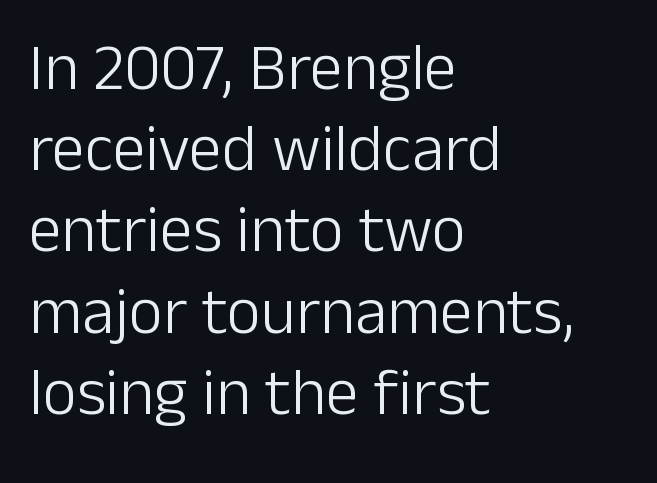
Q: Is the text bold? A: No.
Q: Is the text italic (slanted)? A: No, it is upright.
Q: Is the typeface a serif or a sans-serif typeface? A: Sans-serif.
Q: Is the text underlined? A: No.
Q: How is the paragraph aligned? A: Left-aligned.
Q: Is the spacing between letters normal or unusually wide? A: Normal.
Q: Width (condensed, normal, or wide)? A: Normal.
Q: Stroke contrast? A: Low.
Q: x-height? A: Medium.
Q: Monospaced? A: No.
